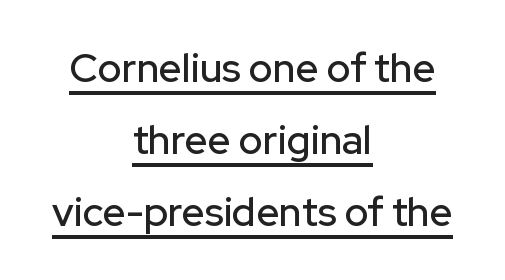
The image shows 40 px sans-serif type, upright; set centered, line spacing 1.8x, normal letter spacing, underlined; low stroke contrast and a medium x-height.
